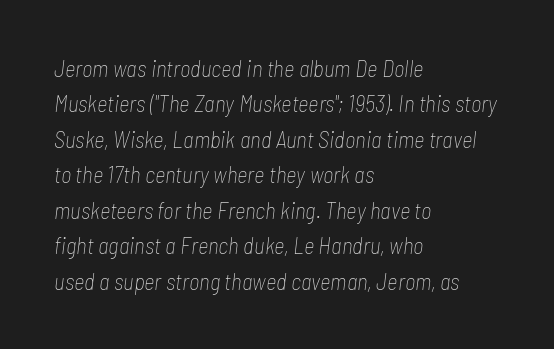
Q: Is the text bold? A: No.
Q: Is the text italic (slanted)? A: Yes, it leans right by about 7 degrees.
Q: Is the text underlined? A: No.
Q: How is the paragraph aligned? A: Left-aligned.
Q: Is the spacing between letters normal or unusually wide? A: Normal.
Q: Is the spacing between lines tight, normal or loose? A: Normal.
